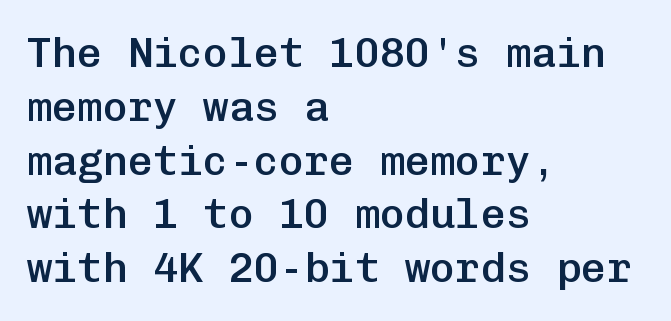
Q: Is the text bold? A: Semi-bold.
Q: Is the text italic (slanted)? A: No, it is upright.
Q: Is the typeface a serif or a sans-serif typeface? A: Sans-serif.
Q: Is the text underlined? A: No.
Q: How is the paragraph aligned? A: Left-aligned.
Q: Is the spacing between letters normal or unusually wide? A: Normal.
Q: Is the spacing between lines tight, normal or loose? A: Normal.
Q: Width (condensed, normal, or wide)? A: Normal.
Q: Stroke contrast? A: Low.
Q: x-height? A: Medium.
Q: Monospaced? A: Yes.
